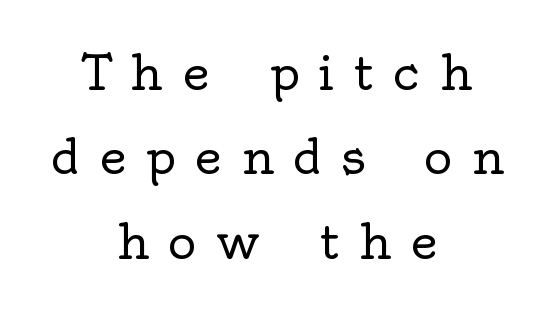
The image shows 48 px regular-weight serif type, upright; set centered, line spacing 1.76x, unusually wide letter spacing (+0.41 em), not underlined; a small x-height.
